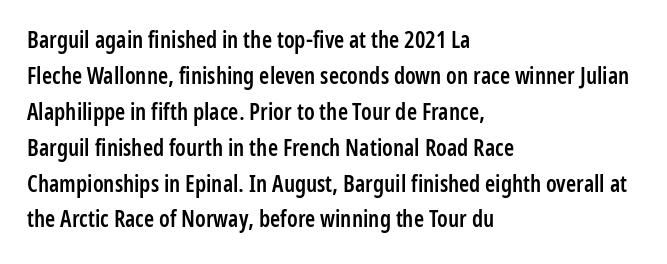
The image shows 23 px text type, upright; set left-aligned, normal line spacing (1.56x), normal letter spacing, not underlined.
